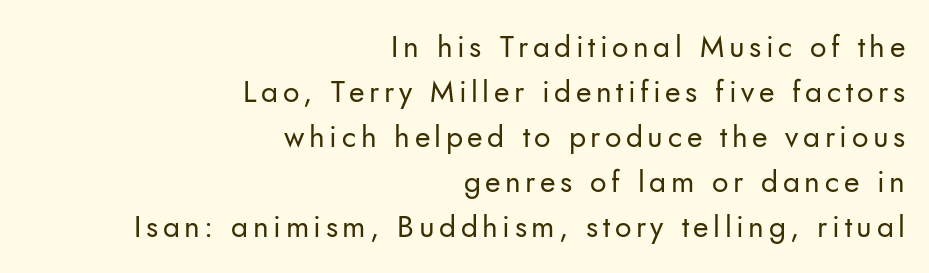
The image shows 30 px regular-weight sans-serif type, upright; set right-aligned, normal line spacing (1.5x), not underlined; low stroke contrast and a small x-height.
